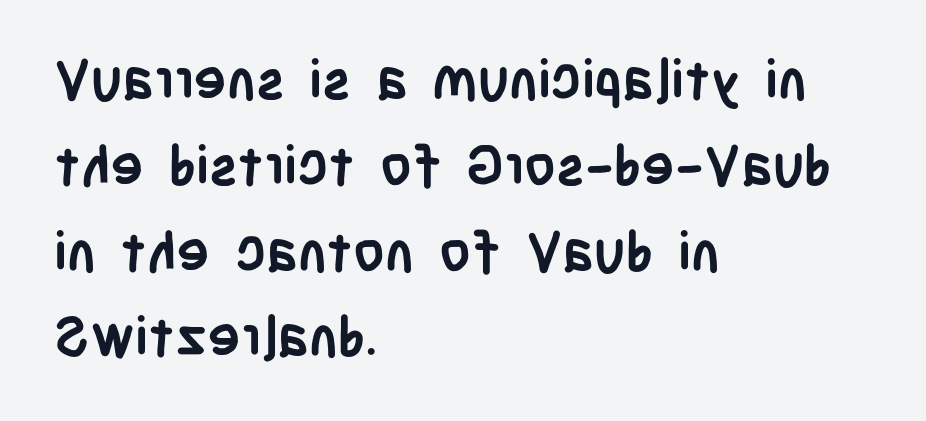
{"serif": "no", "italic": "no", "bold": "yes", "weight": "semibold", "width": "condensed", "stroke_contrast": "low", "x_height": "large", "monospaced": "no", "underline": "no", "align": "left", "line_spacing": "normal", "line_spacing_ratio": 1.56, "letter_spacing": "normal", "letter_spacing_em": 0.0, "glyph_px": 55}
